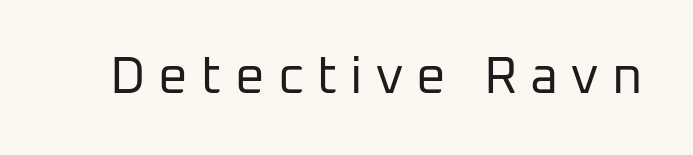
The image shows 52 px regular-weight sans-serif type, upright; set unusually wide letter spacing (+0.25 em), not underlined; low stroke contrast and a medium x-height.
